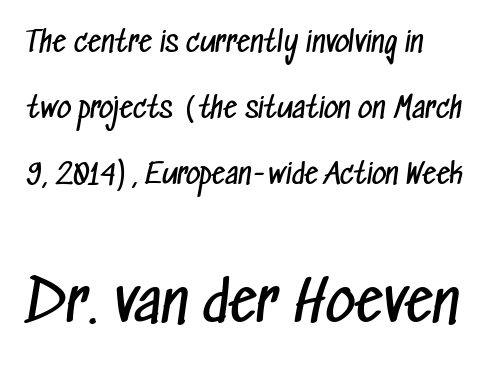
The letterforms sit at book weight or below. Here the designer chose a conventional face with non-uniform glyph widths. This rendering leaves character spacing at its baseline value. Nobody drew a line under any word here. The designer gave the closing block more size than the opening block. The face used here is a sans, in the tradition of grotesques and geometrics.
